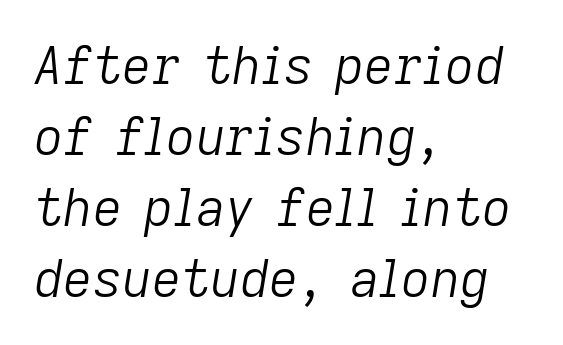
The image shows 51 px light type, italic (leaning right); set left-aligned, normal line spacing (1.39x), normal letter spacing, not underlined; low stroke contrast and a medium x-height.
